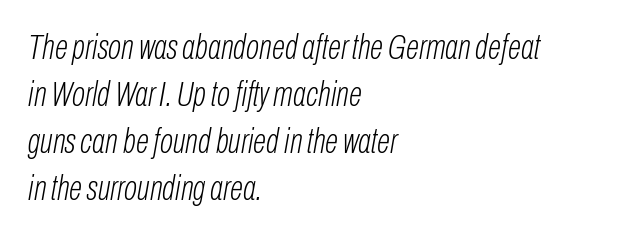
The image shows 35 px light, condensed type, italic (leaning right); set left-aligned, normal line spacing (1.34x), normal letter spacing, not underlined; low stroke contrast and a medium x-height.
